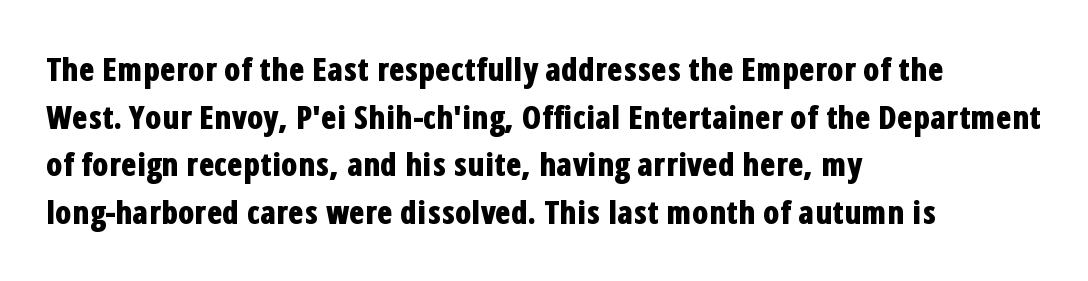
Observe the ordinary spacing: letters are neighbours, not strangers. The space between consecutive lines is moderate. The string is rendered with underlining switched off. Think of a printed novel: that variable character pitch is what you see here.
